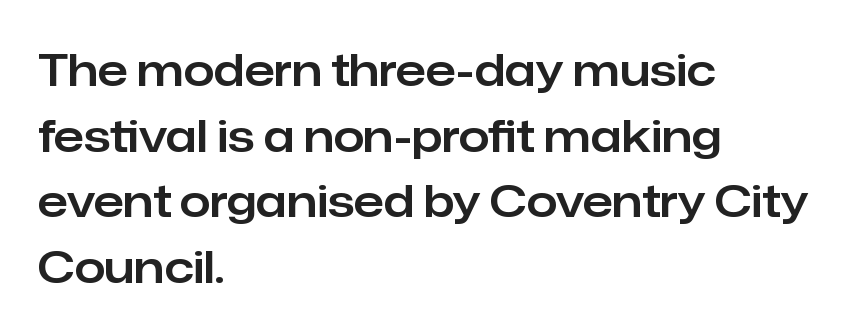
{"serif": "no", "italic": "no", "width": "normal", "stroke_contrast": "low", "x_height": "medium", "monospaced": "no", "underline": "no", "align": "left", "line_spacing": "normal", "line_spacing_ratio": 1.49, "letter_spacing": "normal", "letter_spacing_em": 0.0, "glyph_px": 44}
